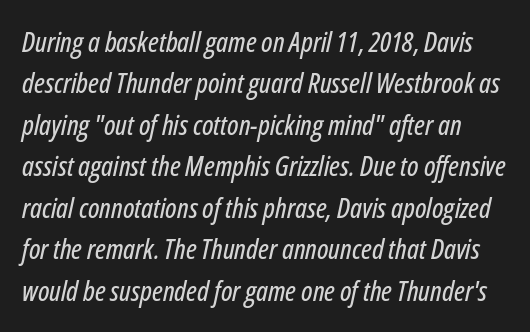
Do the characters align in a grid? No, the font is proportional. The passage shown stacks its lines at a standard gap. The zone under the glyphs is completely vacant. Letter spacing: default. You can tell it's italic because the verticals aren't actually vertical.
